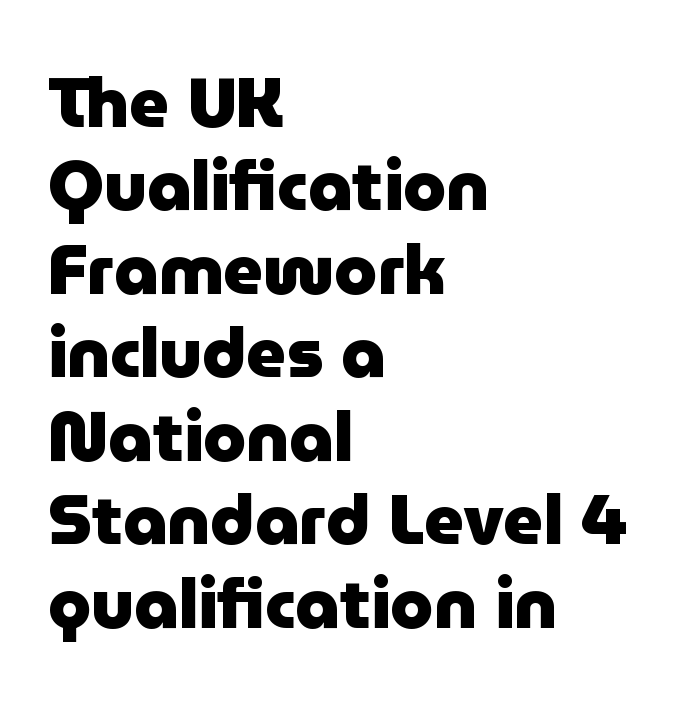
{"serif": "no", "italic": "no", "bold": "yes", "weight": "heavy", "width": "normal", "stroke_contrast": "low", "x_height": "medium", "monospaced": "no", "underline": "no", "align": "left", "line_spacing_ratio": 1.21, "letter_spacing": "normal", "letter_spacing_em": 0.0, "glyph_px": 69}
